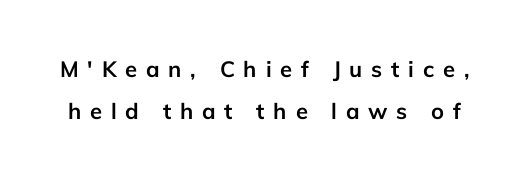
Typographic density is high because the face is bold. Underlining? Definitely not there. This is the regular roman posture of the typeface. Students, observe: this is what heavily led, spacious text looks like. There is plenty of visible air inserted between adjacent glyphs.
